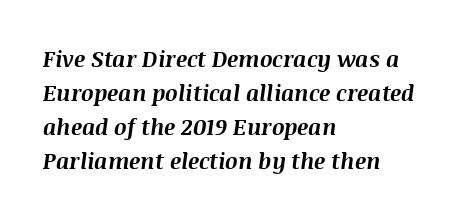
Weight: bold. You can tell it's italic because the verticals aren't actually vertical. The designer left line spacing at the default. Between one letter and the next there's only the usual sliver of space.
